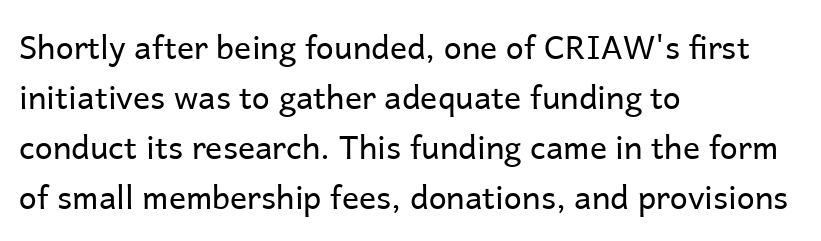
The image shows 32 px regular-weight sans-serif type, upright; set left-aligned, normal line spacing (1.56x), normal letter spacing, not underlined; low stroke contrast and a medium x-height.
